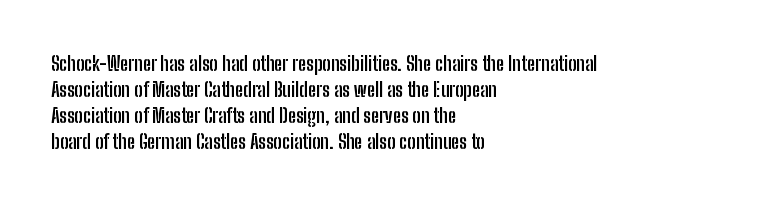
{"italic": "no", "bold": "yes", "underline": "no", "align": "left", "line_spacing": "normal", "line_spacing_ratio": 1.3, "letter_spacing": "normal", "letter_spacing_em": 0.0, "glyph_px": 20}
